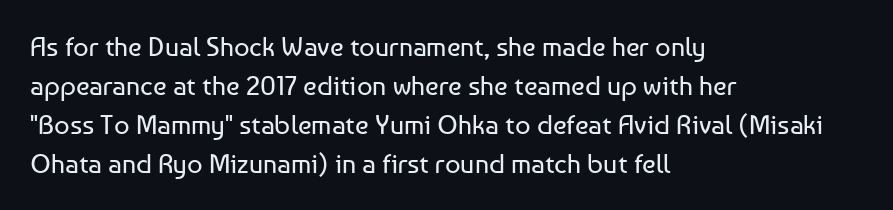
Nothing heavy about these letters — not bold at all. The block of text has a typical density, with ordinary space between rows. Posture: straight, roman, zero tilt. Quick note: underline off. The letterforms sit shoulder to shoulder at normal distance.
